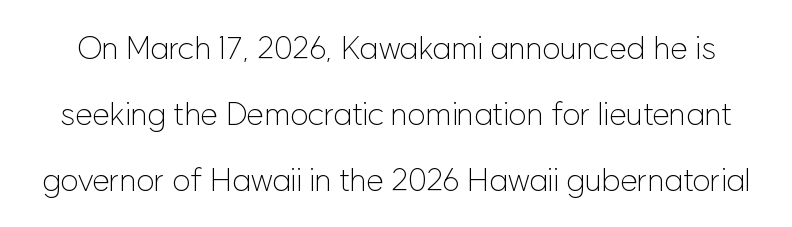
The foot of each line stays bare and open. If you drew a line through each stem, it would be perfectly vertical. Heaviness? Minimal to ordinary, like unemphasized prose. Summary of vertical rhythm: relaxed, with wide interline spacing. Note the varied advance widths — an 'i' is clearly narrower than an 'm'. Are there feet on the stems? There aren't — it's a sans.
